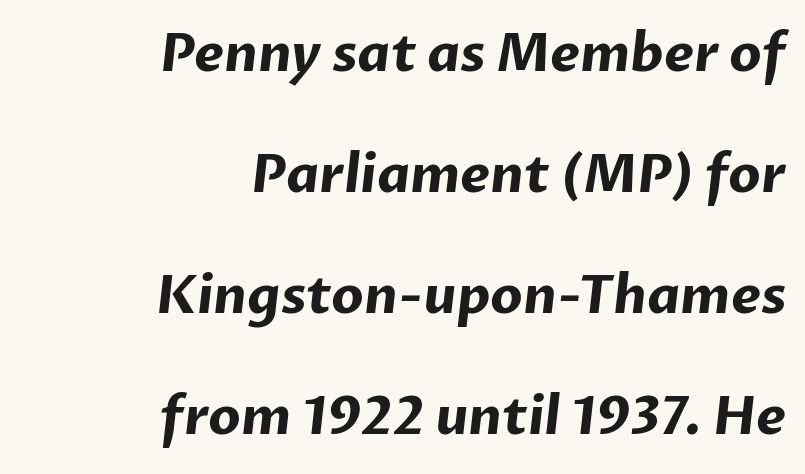
Q: Is the text bold? A: Yes.
Q: Is the typeface a serif or a sans-serif typeface? A: Sans-serif.
Q: Is the text underlined? A: No.
Q: How is the paragraph aligned? A: Right-aligned.
Q: Is the spacing between letters normal or unusually wide? A: Normal.
Q: Is the spacing between lines tight, normal or loose? A: Loose.
Q: Width (condensed, normal, or wide)? A: Normal.
Q: Stroke contrast? A: Low.
Q: x-height? A: Medium.
Q: Monospaced? A: No.
